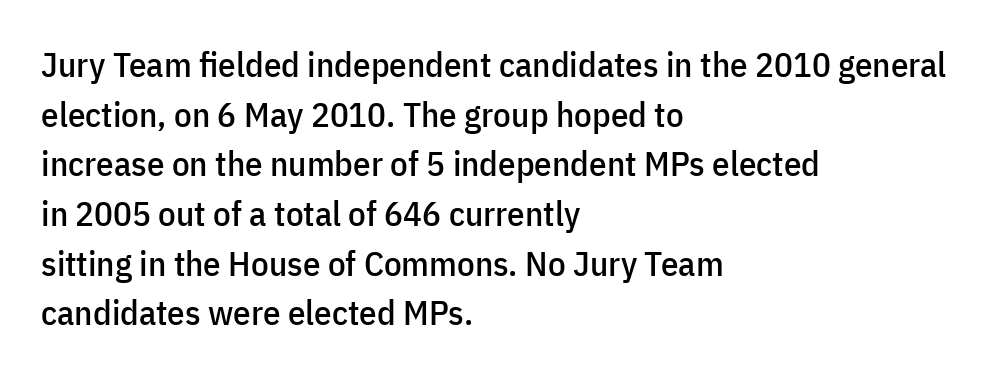
{"serif": "no", "italic": "no", "width": "condensed", "stroke_contrast": "low", "x_height": "medium", "monospaced": "no", "underline": "no", "align": "left", "line_spacing": "normal", "line_spacing_ratio": 1.42, "letter_spacing": "normal", "letter_spacing_em": 0.0, "glyph_px": 35}
